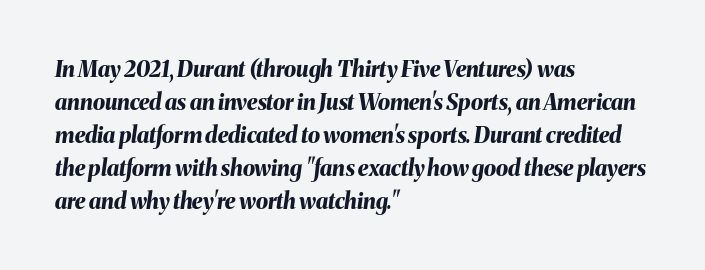
The rendering applies a slant to the glyphs. No extra tracking has been applied to these lines. The strip under each line holds only bare page. The leading is moderate, giving the passage an even texture. Compared with an ordinary text face, these strokes are far heavier — a full bold. Is the block centered? No — it sits flush against the left margin.
